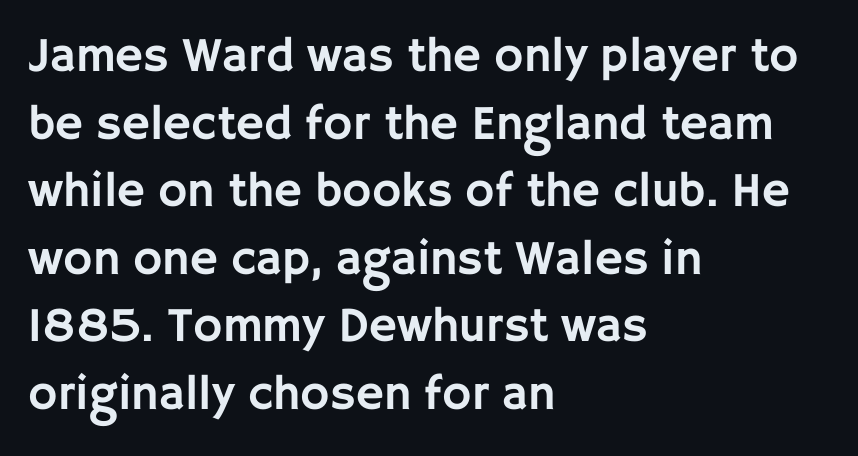
The image shows 49 px sans-serif type, upright; set left-aligned, normal line spacing (1.38x), normal letter spacing, not underlined; low stroke contrast and a large x-height.
